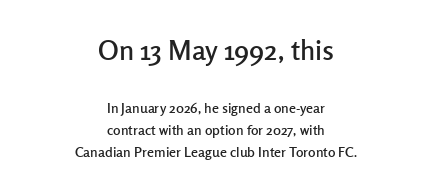
The image shows 28 px sans-serif type, upright; set centered, normal line spacing (1.58x), normal letter spacing, not underlined; the first (top) block is 2.0x larger; low stroke contrast and a medium x-height.
